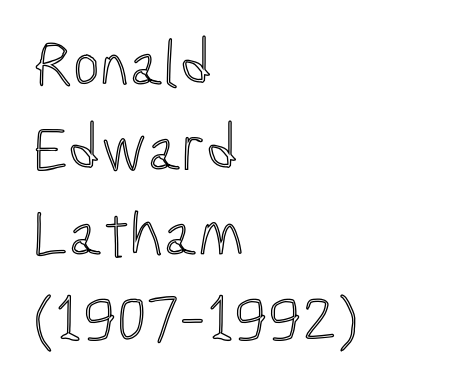
{"italic": "no", "width": "condensed", "x_height": "medium", "monospaced": "no", "underline": "no", "align": "left", "line_spacing": "normal", "line_spacing_ratio": 1.31, "letter_spacing": "normal", "letter_spacing_em": 0.0, "glyph_px": 65}
